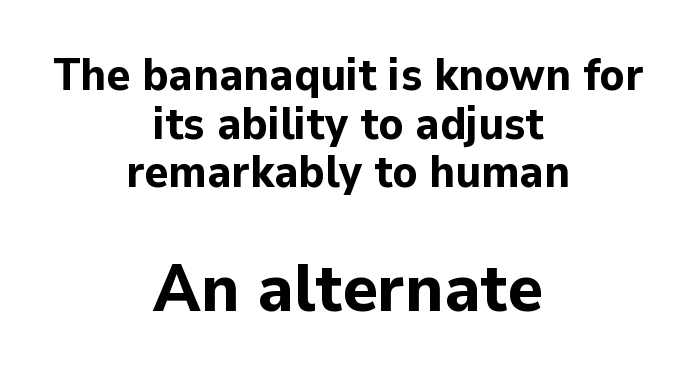
Q: Is the text bold? A: Yes.
Q: Is the text italic (slanted)? A: No, it is upright.
Q: Is the typeface a serif or a sans-serif typeface? A: Sans-serif.
Q: Is the text underlined? A: No.
Q: How is the paragraph aligned? A: Centered.
Q: Is the spacing between letters normal or unusually wide? A: Normal.
Q: Is the spacing between lines tight, normal or loose? A: Tight.
Q: Which block of text is set in a larger size, the first (top) or the second (bottom)? A: The second (bottom) one.
Q: Width (condensed, normal, or wide)? A: Normal.
Q: Stroke contrast? A: Low.
Q: x-height? A: Medium.
Q: Monospaced? A: No.
